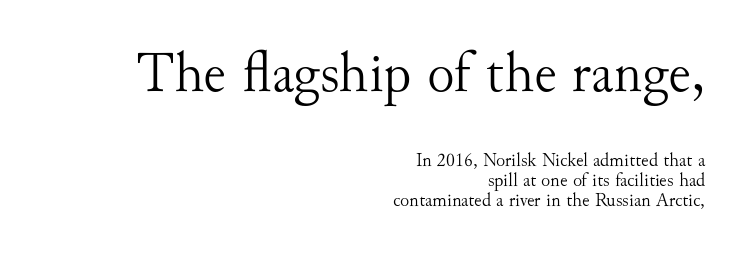
Line ends are locked; line starts wander. Rows of type sit shoulder to shoulder in the vertical direction. The glyphs are unaccompanied by any horizontal stroke below them. Students, note that the glyphs here touch the page at normal intervals. The designer gave the opening block more size than the closing block.
